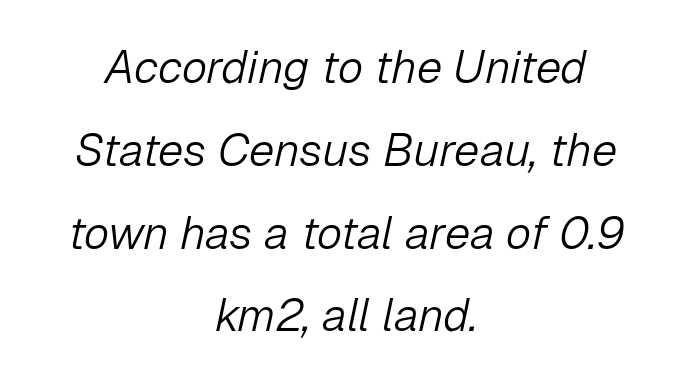
Q: Is the text bold? A: No.
Q: Is the text italic (slanted)? A: Yes, it leans right by about 12 degrees.
Q: Is the text underlined? A: No.
Q: How is the paragraph aligned? A: Centered.
Q: Is the spacing between letters normal or unusually wide? A: Normal.
Q: Width (condensed, normal, or wide)? A: Normal.
Q: Stroke contrast? A: Low.
Q: x-height? A: Medium.
Q: Monospaced? A: No.
